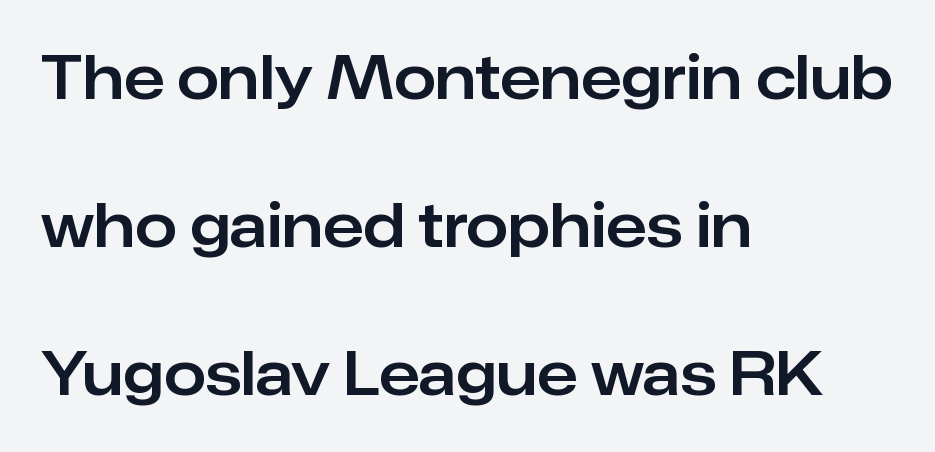
The image shows 60 px sans-serif type, upright; set left-aligned, loose line spacing (2.47x), normal letter spacing, not underlined; low stroke contrast and a medium x-height.
